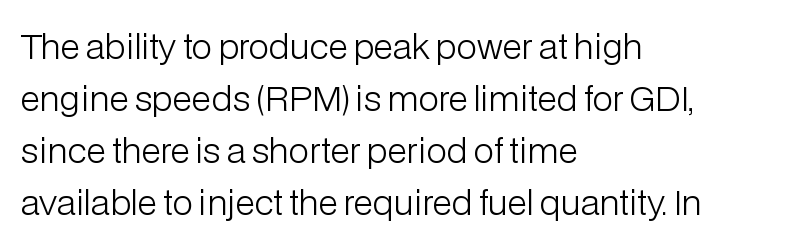
{"serif": "no", "italic": "no", "bold": "no", "weight": "light", "width": "normal", "stroke_contrast": "low", "x_height": "medium", "monospaced": "no", "underline": "no", "align": "left", "line_spacing": "normal", "line_spacing_ratio": 1.53, "letter_spacing": "normal", "letter_spacing_em": 0.0, "glyph_px": 34}
